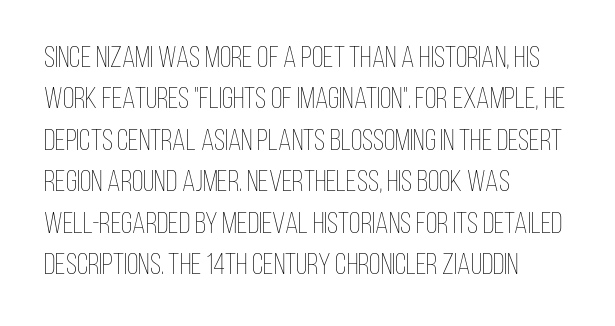
The image shows 30 px thin, condensed type, upright; set left-aligned, normal line spacing (1.38x), normal letter spacing, not underlined; low stroke contrast and a large x-height.
